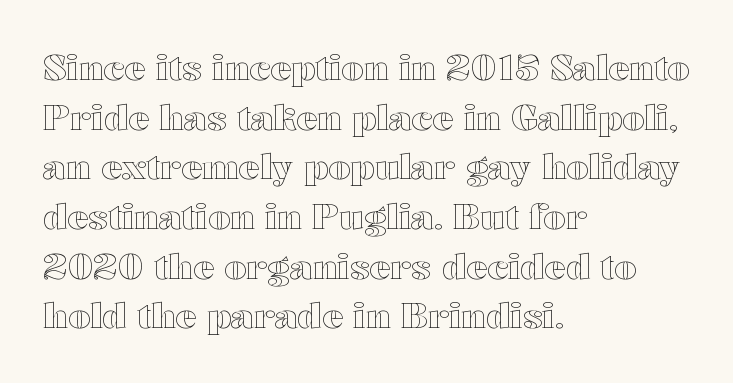
The image shows 35 px wide type, upright; set left-aligned, normal line spacing (1.42x), normal letter spacing, not underlined; a medium x-height.
